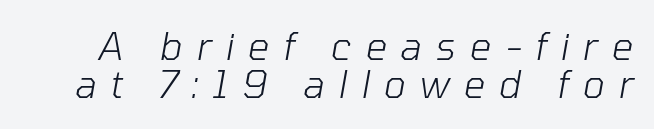
A quiet, ordinary-to-light weight characterises the typeface. Inter-character spacing is expanded well beyond the font's built-in metrics. You could not count columns in this text — the font is proportionally spaced. Rule under the text: the space is simply empty. The designer dialed line spacing down below the default. You can tell it's italic because the verticals aren't actually vertical.
